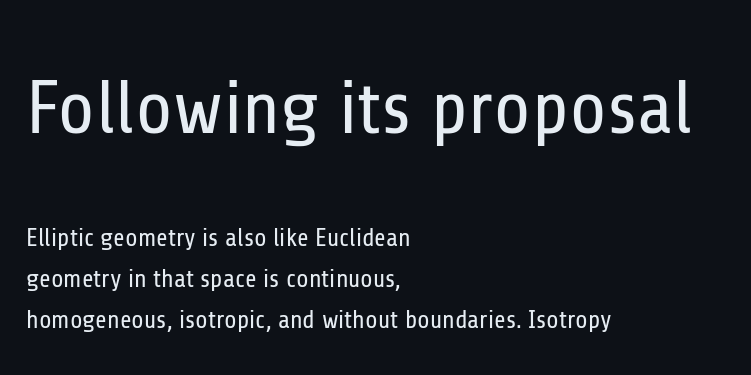
{"serif": "no", "italic": "no", "bold": "no", "weight": "regular", "width": "condensed", "stroke_contrast": "low", "x_height": "medium", "monospaced": "no", "underline": "no", "align": "left", "line_spacing": "normal", "line_spacing_ratio": 1.65, "letter_spacing": "normal", "letter_spacing_em": 0.0, "larger_block": "first", "size_ratio": 3.0, "glyph_px": 75}
